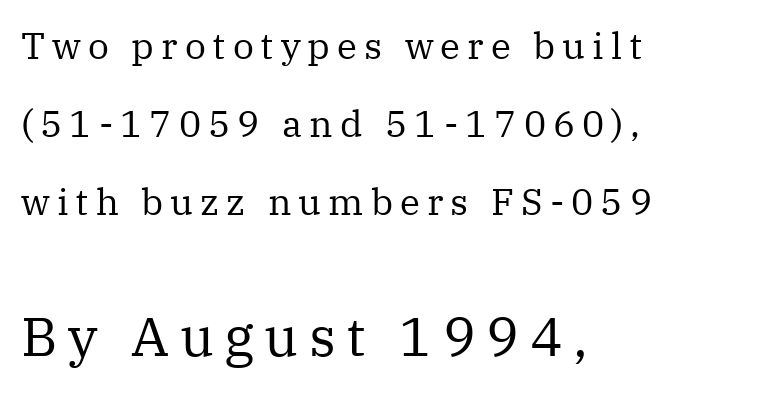
The image shows 55 px regular-weight serif type, upright; set left-aligned, loose line spacing (2.11x), not underlined; the second (bottom) block is 1.49x larger; medium stroke contrast and a medium x-height.
